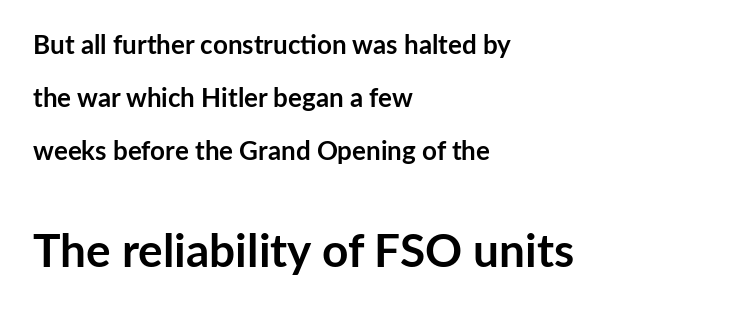
The passage shown is typed in a proportional face where columns would drift. The compositor pushed each line to the left boundary. Scale increases going downward across the two blocks. Between one letter and the next there's only the usual sliver of space.
